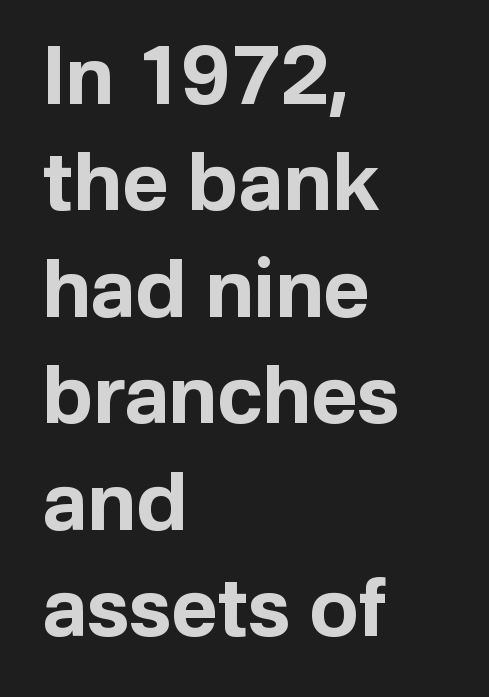
{"serif": "no", "italic": "no", "bold": "yes", "weight": "bold", "width": "normal", "stroke_contrast": "low", "x_height": "medium", "monospaced": "no", "underline": "no", "align": "left", "line_spacing": "normal", "line_spacing_ratio": 1.33, "letter_spacing": "normal", "letter_spacing_em": 0.0, "glyph_px": 80}
